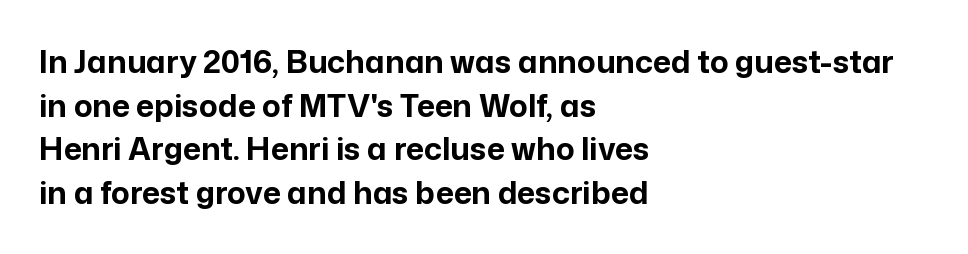
{"serif": "no", "italic": "no", "bold": "yes", "weight": "bold", "width": "normal", "stroke_contrast": "low", "x_height": "medium", "monospaced": "no", "underline": "no", "align": "left", "line_spacing": "normal", "line_spacing_ratio": 1.41, "letter_spacing": "normal", "letter_spacing_em": 0.0, "glyph_px": 31}
